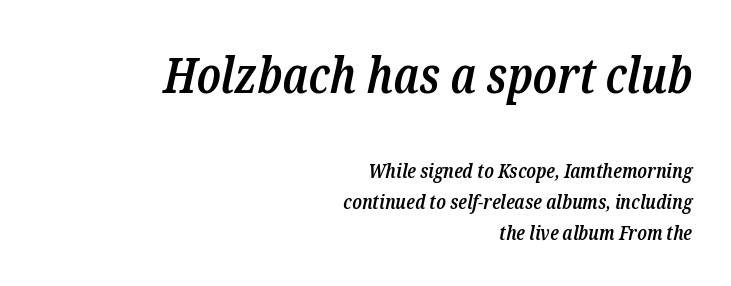
The image shows 50 px semibold, condensed serif type, italic (leaning right); set right-aligned, normal line spacing (1.55x), normal letter spacing, not underlined; the first (top) block is 2.5x larger; low stroke contrast and a medium x-height.
